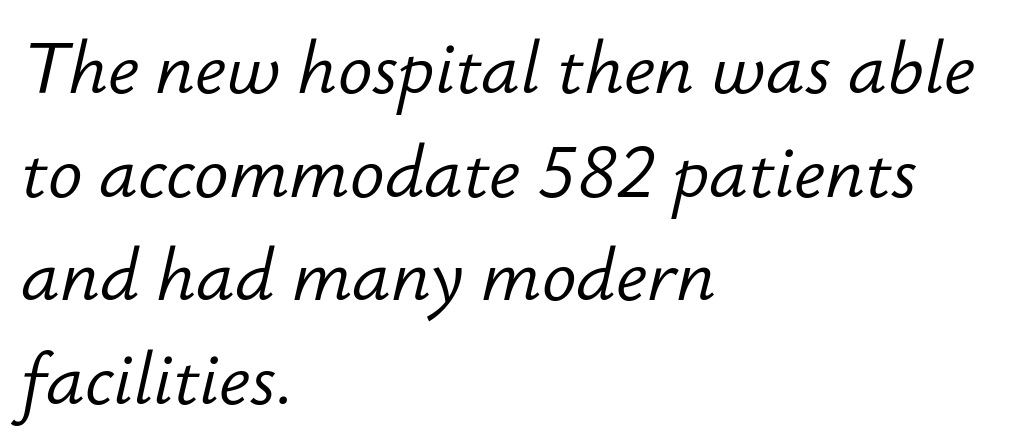
The image shows 72 px light type, italic (leaning right); set left-aligned, normal line spacing (1.44x), normal letter spacing, not underlined; low stroke contrast and a small x-height.
